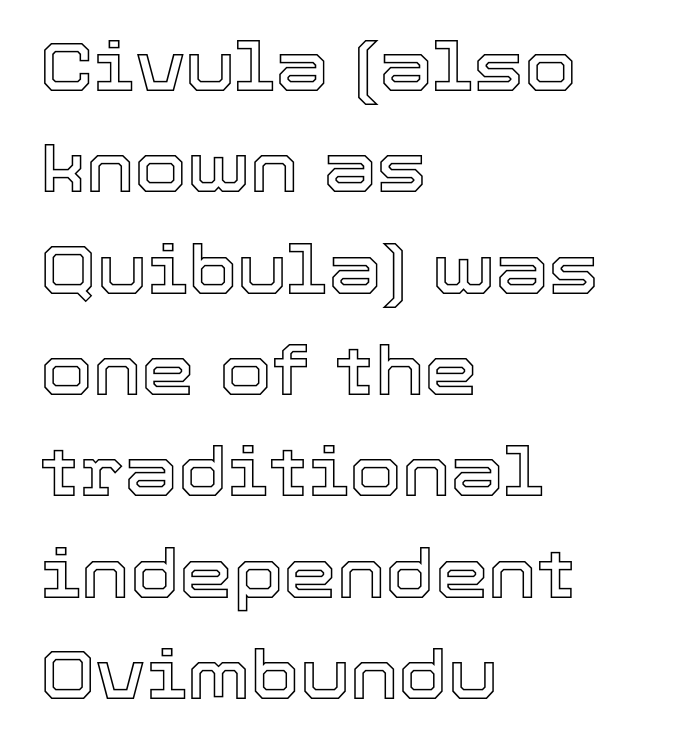
Is the block centered? No — it sits flush against the left margin. The designer left line spacing at the default. This sample uses an upright cut, with every glyph sitting square on the baseline. These lines keep a tight, regular rhythm from letter to letter.
